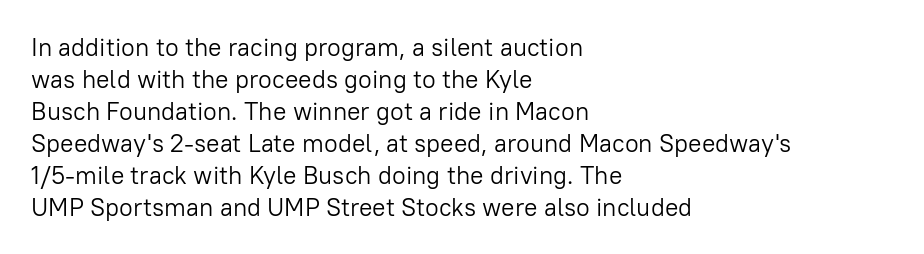
Q: Is the text bold? A: No.
Q: Is the text italic (slanted)? A: No, it is upright.
Q: Is the text underlined? A: No.
Q: How is the paragraph aligned? A: Left-aligned.
Q: Is the spacing between letters normal or unusually wide? A: Normal.
Q: Is the spacing between lines tight, normal or loose? A: Normal.
